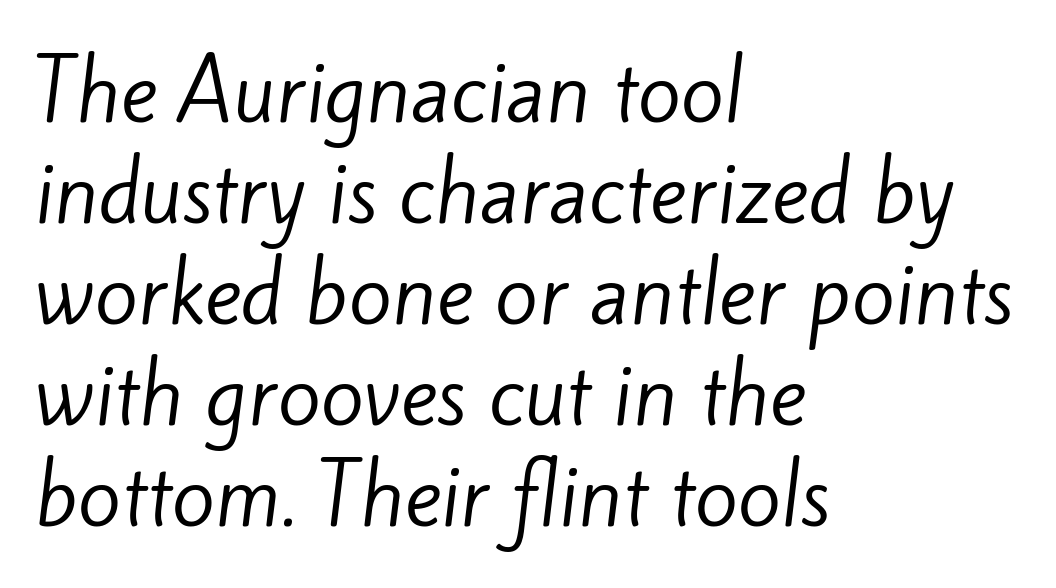
The characters display no serif detailing; their extremities are plain. Any mark beneath the type? The region is blank. The letters sit at their default tracking, neither squeezed nor spread. Note the varied advance widths — an 'i' is clearly narrower than an 'm'.
